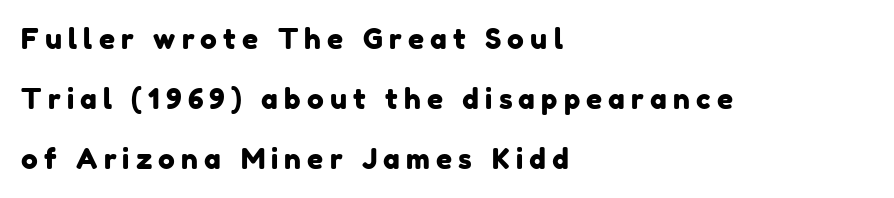
{"serif": "no", "width": "normal", "stroke_contrast": "low", "x_height": "medium", "monospaced": "no", "underline": "no", "align": "left", "line_spacing": "loose", "line_spacing_ratio": 2.15, "letter_spacing": "wide", "letter_spacing_em": 0.22, "glyph_px": 28}
